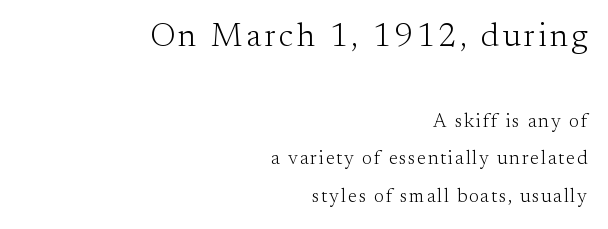
Which chunk is bigger? The first one — the top block dwarfs the bottom. Is the stroke heavy? The answer is a plain regular-or-lighter. Does the leading feel generous? Absolutely, it's lavish. The lines are quadded right.
